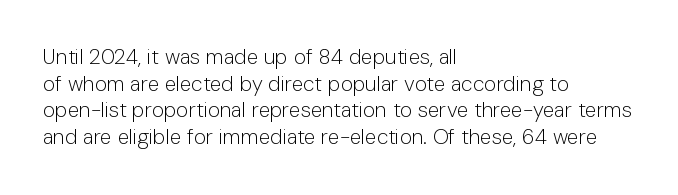
Q: Is the text bold? A: No.
Q: Is the text italic (slanted)? A: No, it is upright.
Q: Is the text underlined? A: No.
Q: How is the paragraph aligned? A: Left-aligned.
Q: Is the spacing between letters normal or unusually wide? A: Normal.
Q: Is the spacing between lines tight, normal or loose? A: Normal.
